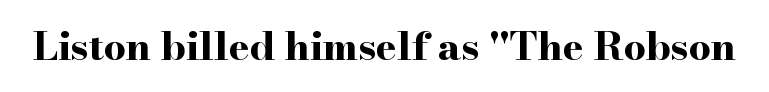
The image shows 39 px bold, wide serif type, upright; set normal letter spacing, not underlined; high stroke contrast and a small x-height.
